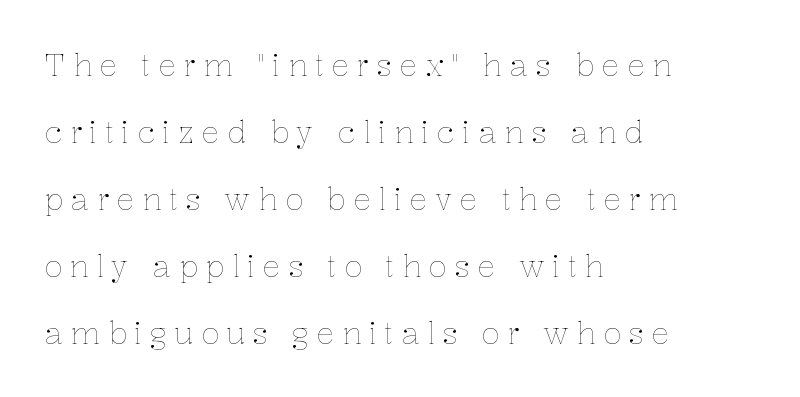
{"italic": "no", "bold": "no", "weight": "thin", "width": "normal", "stroke_contrast": "low", "x_height": "medium", "monospaced": "no", "underline": "no", "align": "left", "line_spacing": "loose", "line_spacing_ratio": 2.23, "letter_spacing": "wide", "letter_spacing_em": 0.25, "glyph_px": 30}
